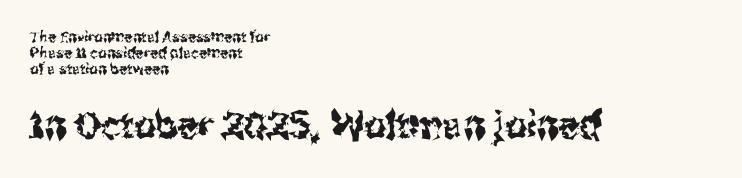
Line beginnings align vertically; line endings do not. The type sits square on the baseline with zero lean. Reading down the column, the eye jumps only a short way to each next line. The face used here is proportionally spaced, like ordinary book or web type. Honestly, the letter spacing is just normal — you wouldn't notice it.
